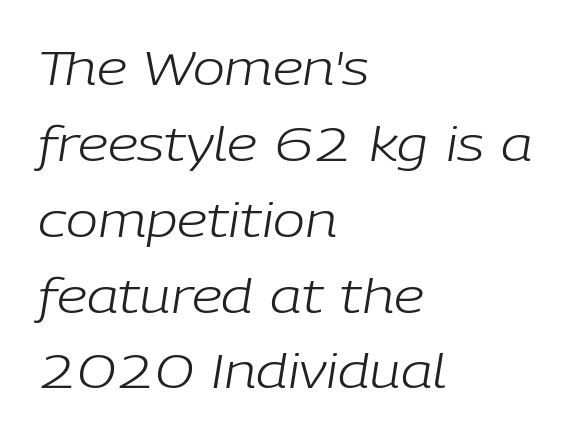
This block has exactly the height ordinary leading produces. Observe the ordinary spacing: letters are neighbours, not strangers. If you drew a ruler down the left edge, every line would touch it. Beneath every word, the page is bare. Posture: slanted. Weight: regular or lighter.
